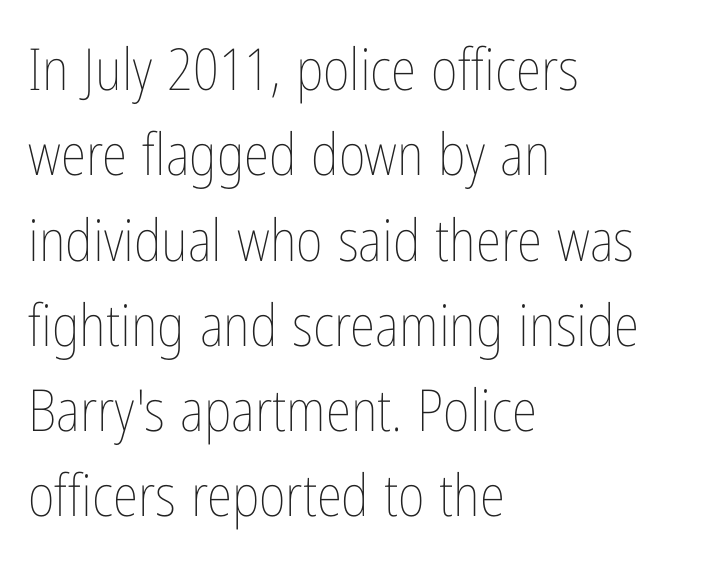
The image shows 58 px thin, condensed type, upright; set left-aligned, normal line spacing (1.47x), normal letter spacing, not underlined; low stroke contrast and a medium x-height.
